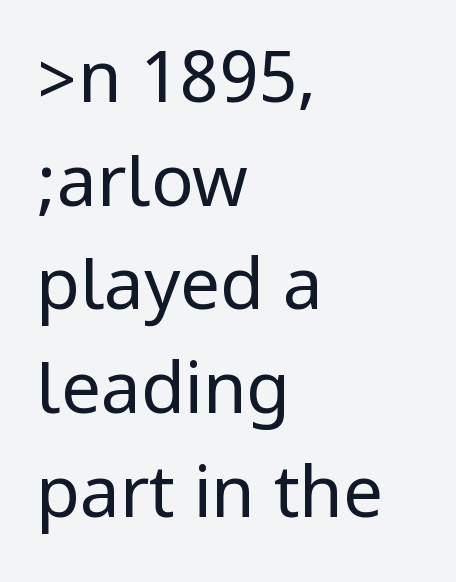
Q: Is the text bold? A: No.
Q: Is the text italic (slanted)? A: No, it is upright.
Q: Is the typeface a serif or a sans-serif typeface? A: Sans-serif.
Q: Is the text underlined? A: No.
Q: How is the paragraph aligned? A: Left-aligned.
Q: Is the spacing between letters normal or unusually wide? A: Normal.
Q: Is the spacing between lines tight, normal or loose? A: Normal.
Q: Width (condensed, normal, or wide)? A: Condensed.
Q: Stroke contrast? A: Low.
